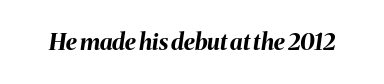
Q: Is the text bold? A: Yes.
Q: Is the text italic (slanted)? A: Yes, it leans right by about 8 degrees.
Q: Is the text underlined? A: No.
Q: Is the spacing between letters normal or unusually wide? A: Normal.
